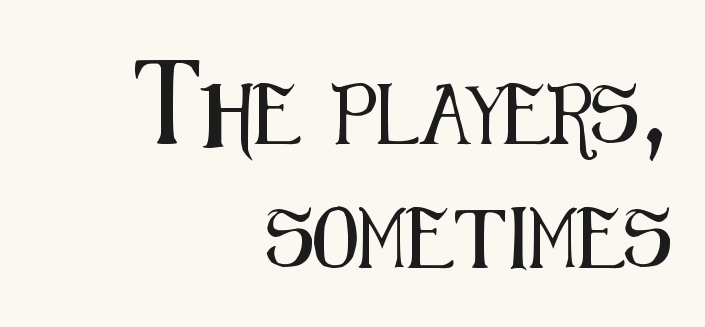
Underline: absent. The compositor pushed each line to the right boundary. There is no visible air inserted between adjacent glyphs. Each new line begins a long way beneath the previous one.
